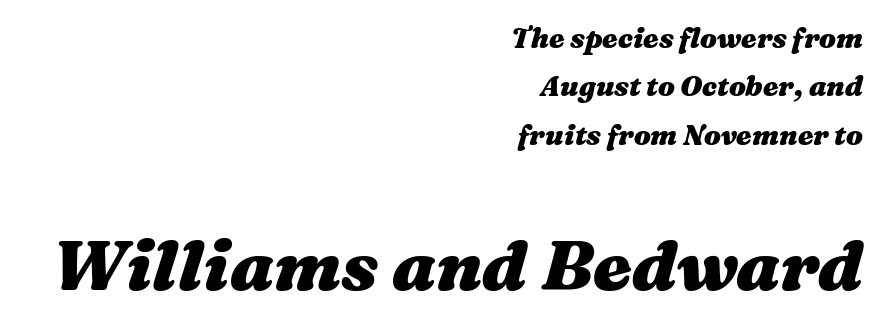
The image shows 70 px heavy, wide type, italic (leaning right); set right-aligned, line spacing 1.73x, normal letter spacing, not underlined; the second (bottom) block is 2.5x larger; medium stroke contrast and a medium x-height.
